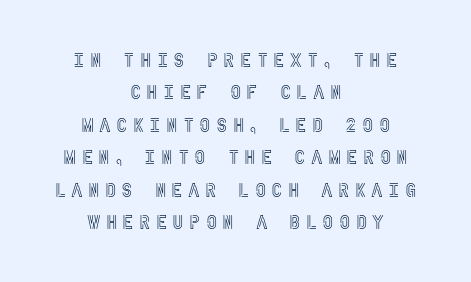
The image shows 20 px text type, upright; set centered, normal line spacing (1.62x), unusually wide letter spacing (+0.25 em), not underlined.
